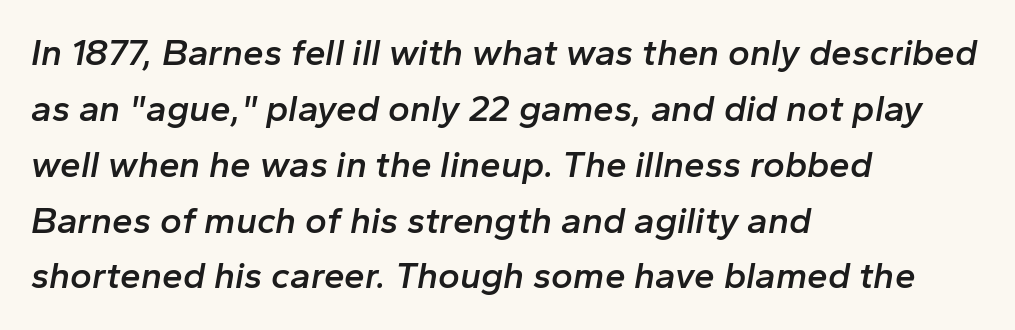
{"italic": "yes", "lean": "right", "slant_degrees": 10, "bold": "semi", "weight": "semibold", "width": "normal", "stroke_contrast": "low", "x_height": "medium", "monospaced": "no", "underline": "no", "align": "left", "line_spacing": "normal", "line_spacing_ratio": 1.51, "letter_spacing": "normal", "letter_spacing_em": 0.0, "glyph_px": 37}
